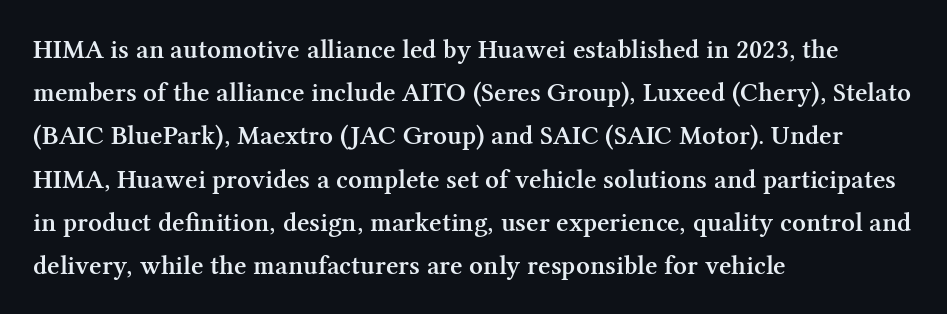
{"italic": "no", "bold": "semi", "underline": "no", "align": "left", "line_spacing": "normal", "line_spacing_ratio": 1.6, "letter_spacing": "normal", "letter_spacing_em": 0.0, "glyph_px": 27}
